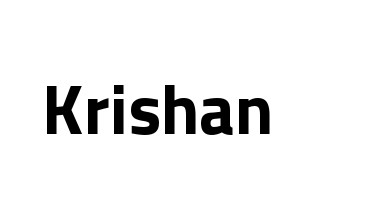
The passage shown is not underscored anywhere. A typesetter would call this proportional, since set widths differ per character. No italicization has been applied; the sample stays upright. The face used here is rendered with its standard letterfit. Classification — sans serif.
